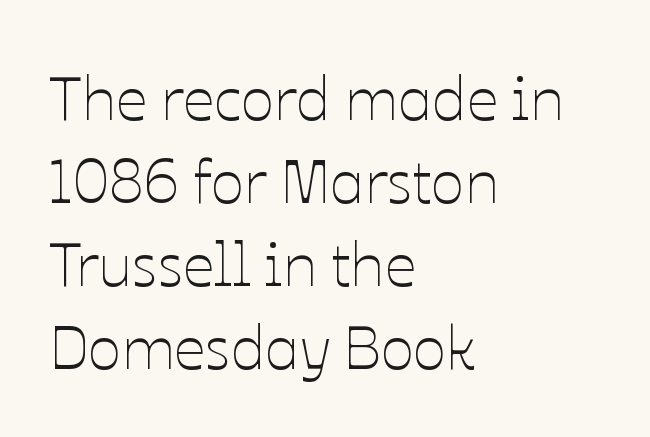
The image shows 62 px thin type, upright; set left-aligned, normal line spacing (1.34x), normal letter spacing, not underlined; low stroke contrast and a medium x-height.
